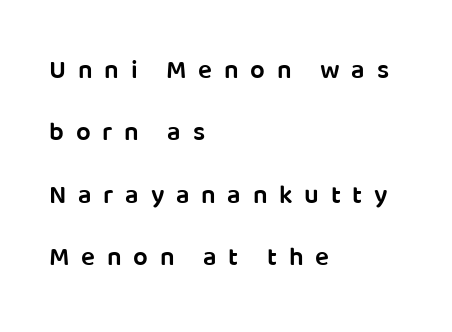
The strip under each line holds only bare page. Vertical spacing — loose. Is the block centered? No — it sits flush against the left margin. Is there any slant? The stems are plumb.
